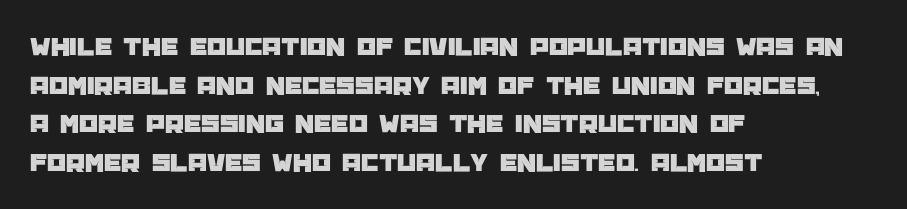
Tracking value appears to be zero — textbook default spacing. The font's upright variant was chosen for this text. Alignment: flush left. Rows of type keep a routine distance in the vertical direction. This rendering features lettering with no underline.
